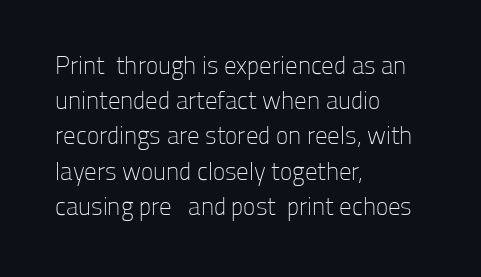
The image shows 25 px text type, upright; set left-aligned, normal line spacing (1.41x), normal letter spacing, not underlined.
